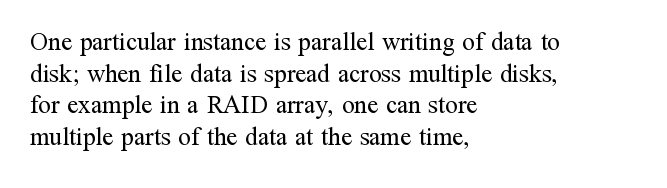
Q: Is the text bold? A: No.
Q: Is the text italic (slanted)? A: No, it is upright.
Q: Is the text underlined? A: No.
Q: How is the paragraph aligned? A: Left-aligned.
Q: Is the spacing between letters normal or unusually wide? A: Normal.
Q: Is the spacing between lines tight, normal or loose? A: Normal.
